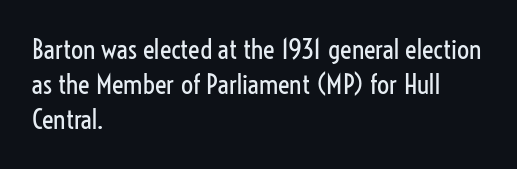
Style check: upright. Plain, unruled lines of type. The paragraph has a hard left edge and a soft right edge. This rendering leaves character spacing at its baseline value. A typesetter would call this leading conventional body-copy spacing. These glyphs show unthickened strokes, regular width or finer.
